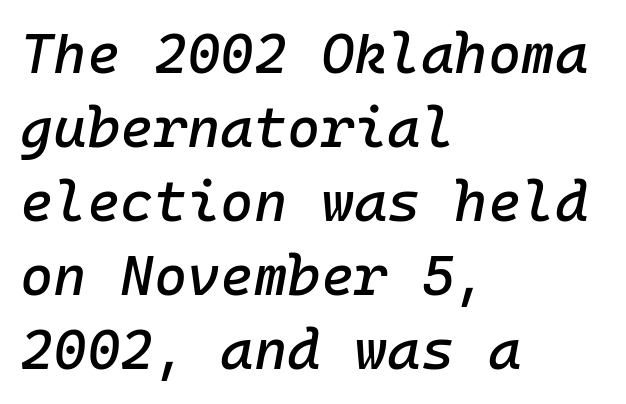
The passage is arranged the way most books set body copy — flush left. The face used here is monospaced, like something from a code editor. Characters follow at the spacing the type designer built in. Underline: absent.
